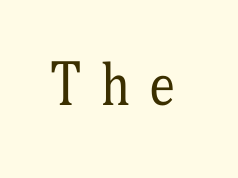
The image shows 53 px regular-weight, condensed serif type, upright; set unusually wide letter spacing (+0.36 em), not underlined; medium stroke contrast and a medium x-height.
